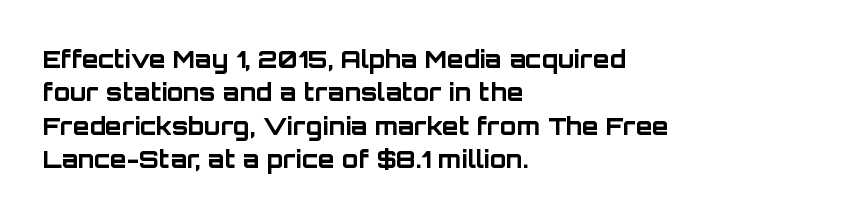
Q: Is the text bold? A: Yes.
Q: Is the text italic (slanted)? A: No, it is upright.
Q: Is the text underlined? A: No.
Q: How is the paragraph aligned? A: Left-aligned.
Q: Is the spacing between letters normal or unusually wide? A: Normal.
Q: Is the spacing between lines tight, normal or loose? A: Normal.
